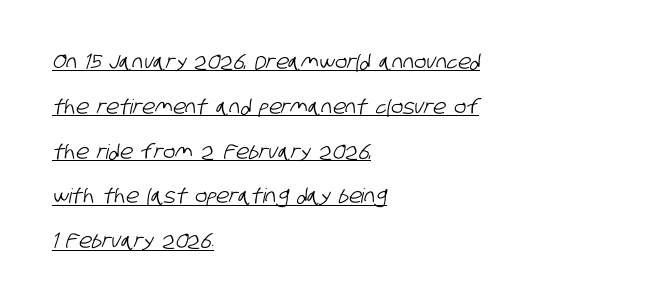
The rendering uses the underline text-decoration. Default kerning and tracking; the words read as compact shapes. Notice the wide empty band between every row — that's loose leading. The typesetter chose a ragged-right arrangement here.
